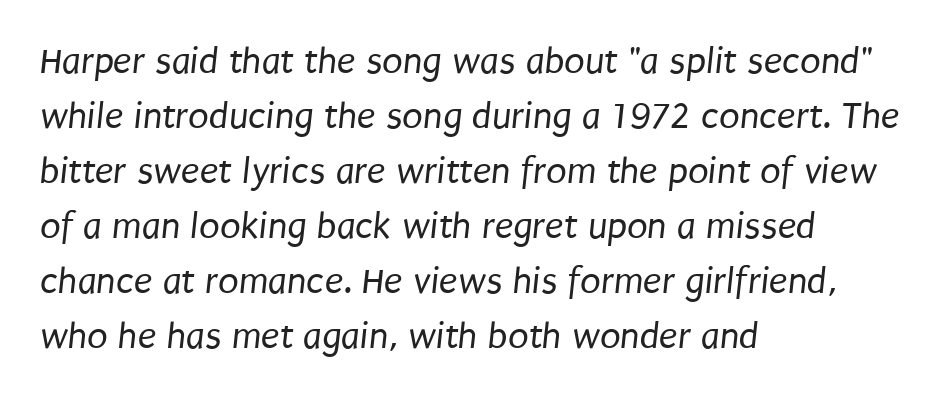
Q: Is the text bold? A: No.
Q: Is the typeface a serif or a sans-serif typeface? A: Sans-serif.
Q: Is the text underlined? A: No.
Q: How is the paragraph aligned? A: Left-aligned.
Q: Is the spacing between letters normal or unusually wide? A: Normal.
Q: Is the spacing between lines tight, normal or loose? A: Normal.
Q: Width (condensed, normal, or wide)? A: Condensed.
Q: Stroke contrast? A: Low.
Q: x-height? A: Large.
Q: Monospaced? A: No.
